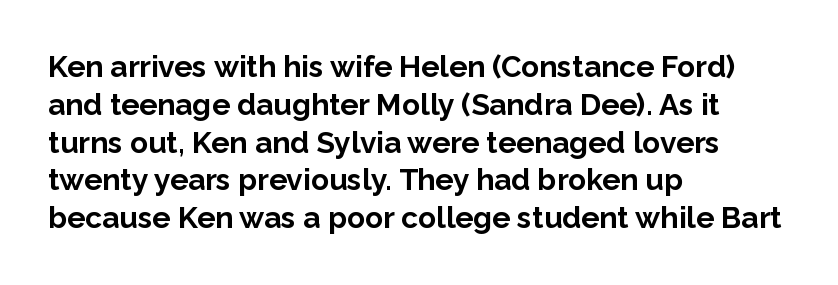
The image shows 30 px bold sans-serif type, upright; set left-aligned, normal line spacing (1.26x), normal letter spacing, not underlined; low stroke contrast and a medium x-height.
